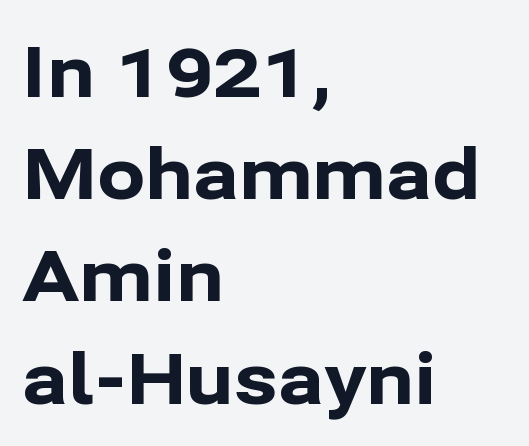
Q: Is the text bold? A: Yes.
Q: Is the text italic (slanted)? A: No, it is upright.
Q: Is the typeface a serif or a sans-serif typeface? A: Sans-serif.
Q: Is the text underlined? A: No.
Q: How is the paragraph aligned? A: Left-aligned.
Q: Is the spacing between letters normal or unusually wide? A: Normal.
Q: Is the spacing between lines tight, normal or loose? A: Normal.
Q: Width (condensed, normal, or wide)? A: Normal.
Q: Stroke contrast? A: Low.
Q: x-height? A: Medium.
Q: Monospaced? A: No.
